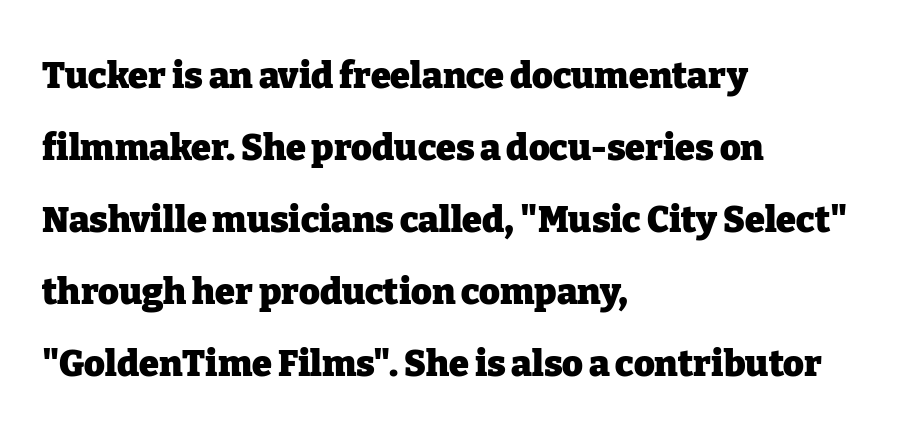
You could not count columns in this text — the font is proportionally spaced. Glance below the letters and you will spot only blank space. Is the letter spacing exaggerated? No — it looks like the ordinary default. This is the regular roman posture of the typeface. Quick note: interline space is abundant.
